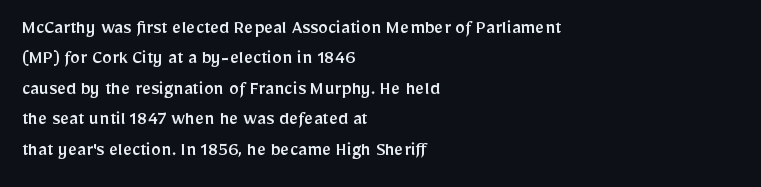
The image shows 20 px text type, upright; set left-aligned, normal line spacing (1.52x), normal letter spacing, not underlined.
